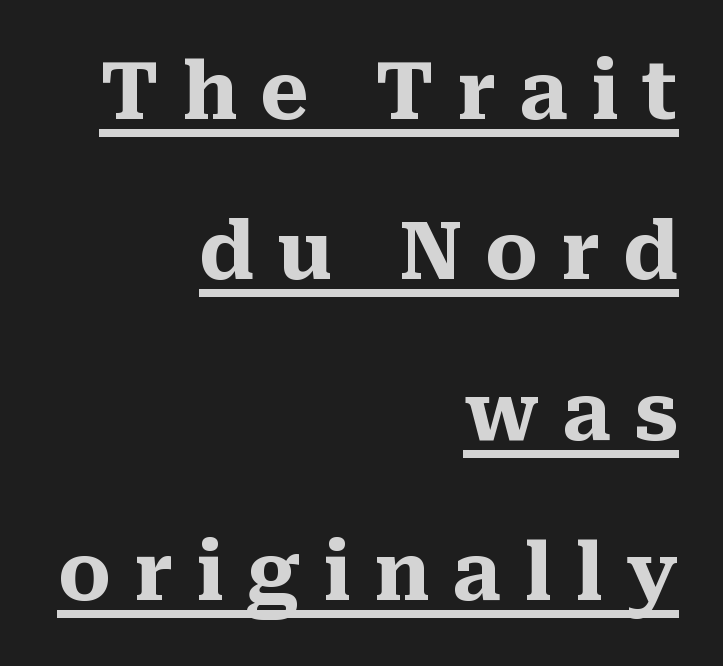
The image shows 79 px heavy serif type, upright; set right-aligned, loose line spacing (2.03x), unusually wide letter spacing (+0.29 em), underlined; medium stroke contrast and a medium x-height.
